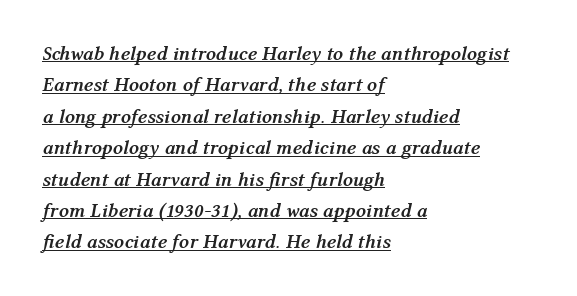
{"italic": "yes", "lean": "right", "slant_degrees": 12, "bold": "yes", "underline": "yes", "align": "left", "line_spacing": "normal", "line_spacing_ratio": 1.57, "letter_spacing": "normal", "letter_spacing_em": 0.0, "glyph_px": 20}
